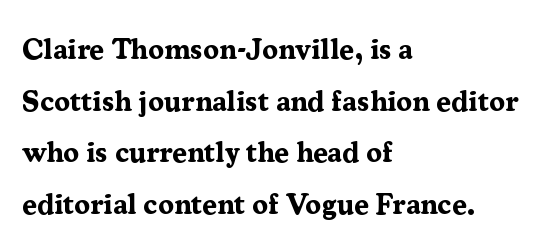
{"serif": "yes", "italic": "no", "bold": "yes", "weight": "bold", "width": "normal", "stroke_contrast": "medium", "x_height": "medium", "monospaced": "no", "underline": "no", "align": "left", "line_spacing_ratio": 1.78, "letter_spacing": "normal", "letter_spacing_em": 0.0, "glyph_px": 29}
